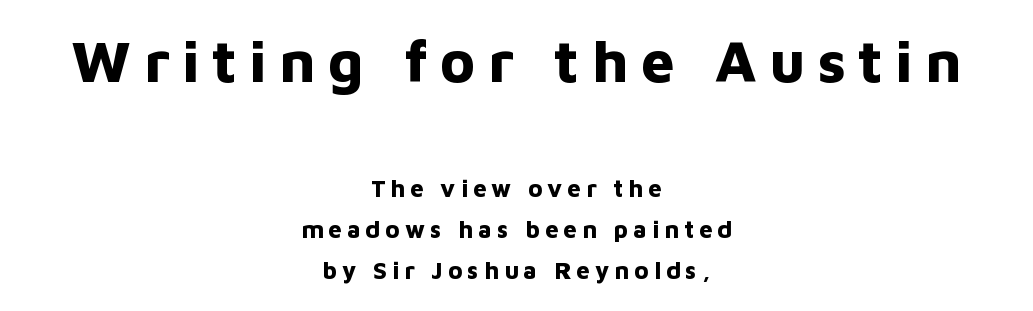
The axis of the letterforms is exactly vertical. A bare baseline throughout the passage. Looks like regular typesetting: each glyph gets only the width it needs. The designer went with a sans here, leaving each stem footless. Each glyph is drawn with heavy, bold strokes. Block one is the big one; block two sits smaller underneath.
